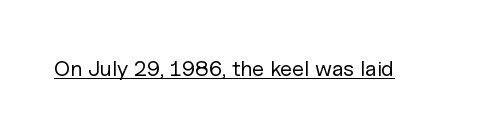
{"italic": "no", "bold": "no", "underline": "yes", "letter_spacing": "normal", "letter_spacing_em": 0.0, "glyph_px": 22}
